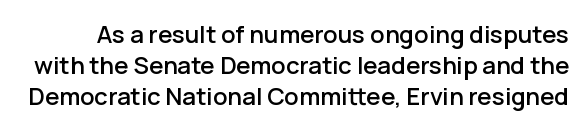
Is there much room between lines? A standard amount, neither cramped nor airy. Unmarked baselines from the first word to the last. The lettering stays uniformly vertical, giving the passage a roman look. How are the letters spaced? Ordinarily, with no added tracking.
